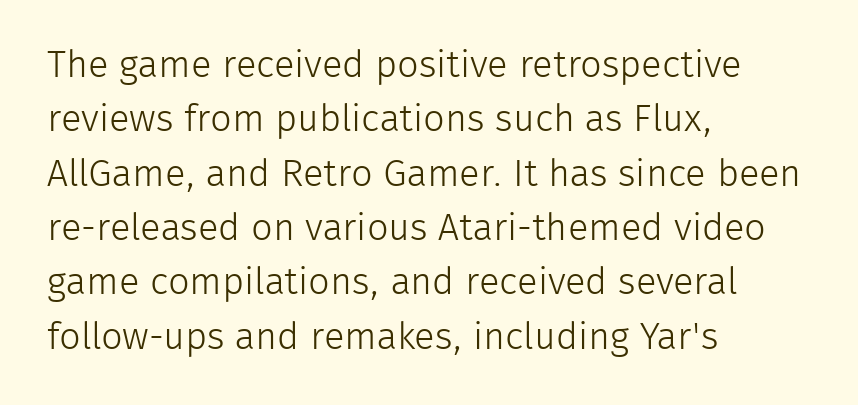
Q: Is the text bold? A: No.
Q: Is the text italic (slanted)? A: No, it is upright.
Q: Is the typeface a serif or a sans-serif typeface? A: Sans-serif.
Q: Is the text underlined? A: No.
Q: How is the paragraph aligned? A: Left-aligned.
Q: Is the spacing between letters normal or unusually wide? A: Normal.
Q: Is the spacing between lines tight, normal or loose? A: Normal.
Q: Width (condensed, normal, or wide)? A: Normal.
Q: Stroke contrast? A: Low.
Q: x-height? A: Medium.
Q: Monospaced? A: No.
